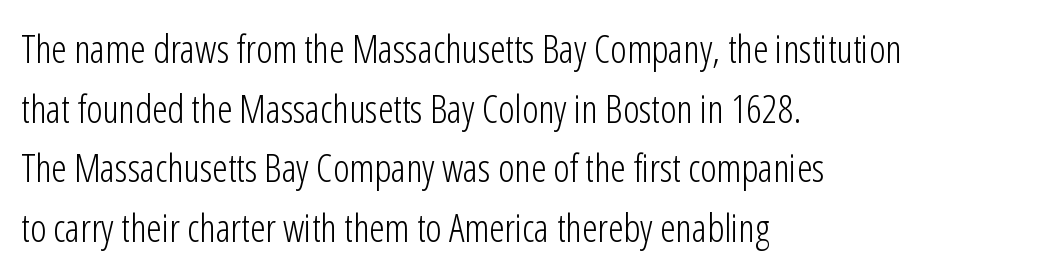
{"serif": "no", "italic": "no", "bold": "no", "weight": "light", "width": "condensed", "stroke_contrast": "low", "x_height": "medium", "monospaced": "no", "underline": "no", "align": "left", "line_spacing": "normal", "line_spacing_ratio": 1.53, "letter_spacing": "normal", "letter_spacing_em": 0.0, "glyph_px": 39}
